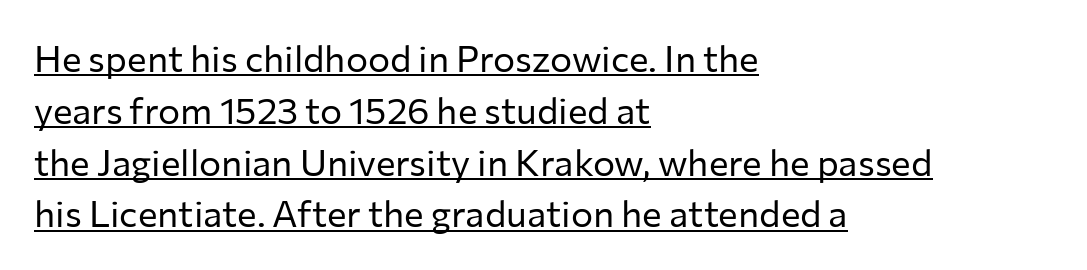
{"serif": "no", "italic": "no", "bold": "no", "weight": "regular", "width": "normal", "stroke_contrast": "low", "x_height": "medium", "monospaced": "no", "underline": "yes", "align": "left", "line_spacing": "normal", "line_spacing_ratio": 1.4, "letter_spacing": "normal", "letter_spacing_em": 0.0, "glyph_px": 37}
